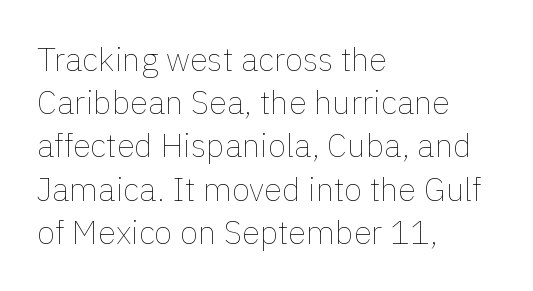
Anything drawn beneath the words? Only blank space. Think of a printed novel: that variable character pitch is what you see here. Line spacing here is normal. Leftover space on each line is placed entirely after the last word. Glyph-to-glyph distance matches everyday printed text. This is not heavy type; no bold has been used.
